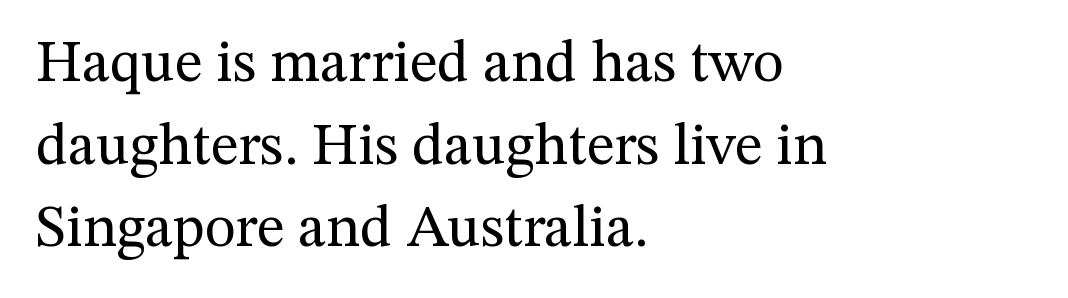
The image shows 59 px regular-weight serif type, upright; set left-aligned, normal line spacing (1.4x), normal letter spacing, not underlined; medium stroke contrast and a medium x-height.
